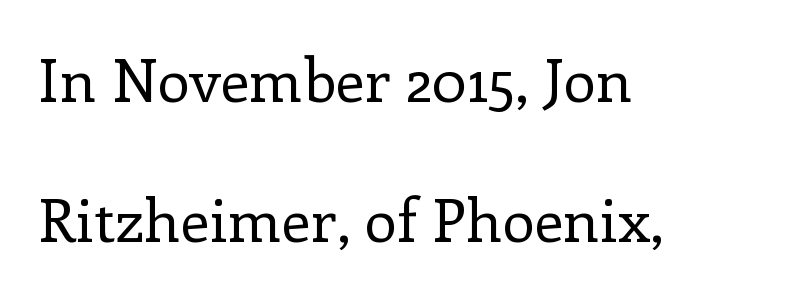
{"serif": "yes", "italic": "no", "bold": "no", "weight": "regular", "width": "normal", "stroke_contrast": "low", "x_height": "medium", "monospaced": "no", "underline": "no", "align": "left", "line_spacing": "loose", "line_spacing_ratio": 2.37, "letter_spacing": "normal", "letter_spacing_em": 0.0, "glyph_px": 59}
